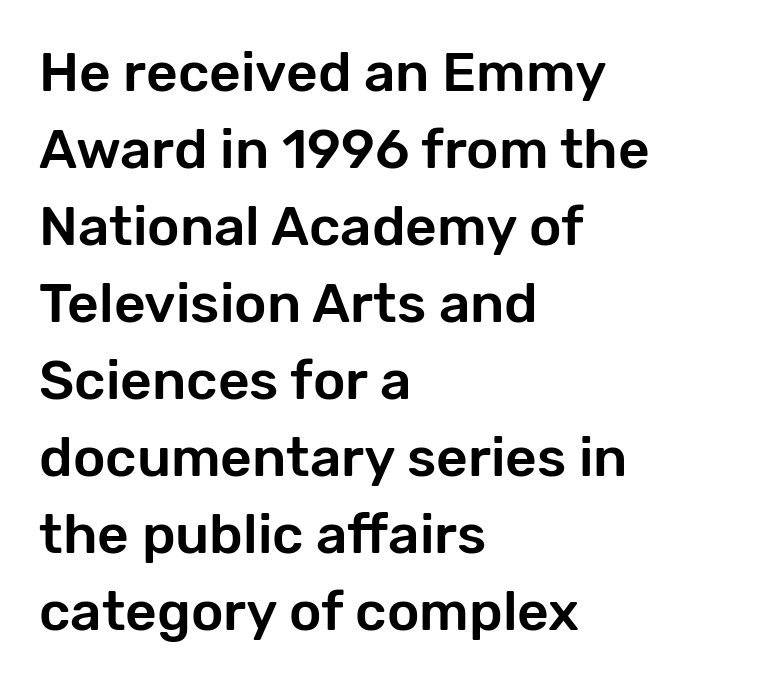
{"serif": "no", "italic": "no", "width": "normal", "stroke_contrast": "low", "x_height": "medium", "monospaced": "no", "underline": "no", "align": "left", "line_spacing": "normal", "line_spacing_ratio": 1.4, "letter_spacing": "normal", "letter_spacing_em": 0.0, "glyph_px": 55}
